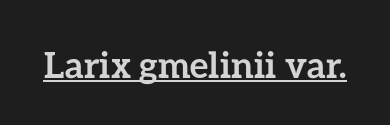
The image shows 36 px semibold type, upright; set normal letter spacing, underlined; low stroke contrast and a medium x-height.
